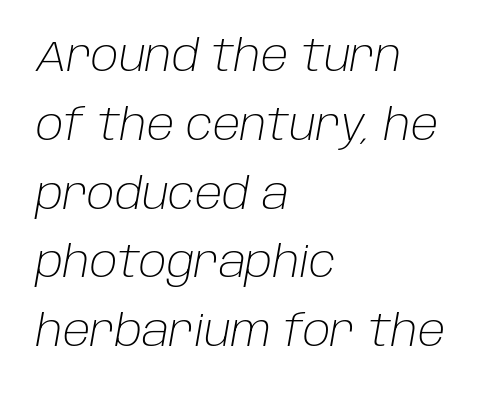
The image shows 43 px light type, italic (leaning right); set left-aligned, normal line spacing (1.6x), normal letter spacing, not underlined; low stroke contrast and a large x-height.
